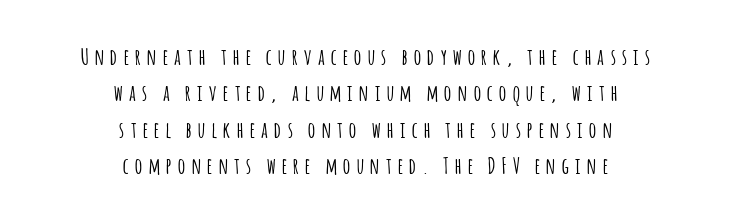
{"italic": "no", "underline": "no", "align": "center", "line_spacing": "normal", "line_spacing_ratio": 1.65, "letter_spacing": "wide", "letter_spacing_em": 0.3, "glyph_px": 22}
